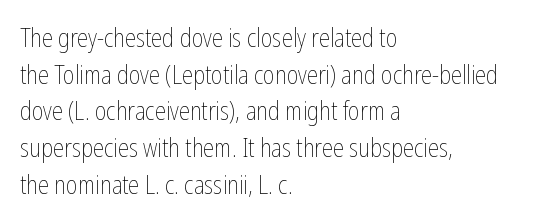
{"italic": "no", "bold": "no", "underline": "no", "align": "left", "line_spacing": "normal", "line_spacing_ratio": 1.47, "letter_spacing": "normal", "letter_spacing_em": 0.0, "glyph_px": 25}
